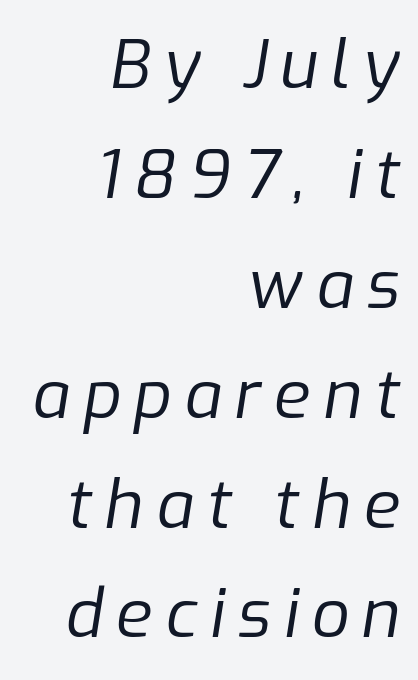
The image shows 67 px regular-weight type, italic (leaning right); set right-aligned, normal line spacing (1.64x), not underlined; low stroke contrast and a medium x-height.
